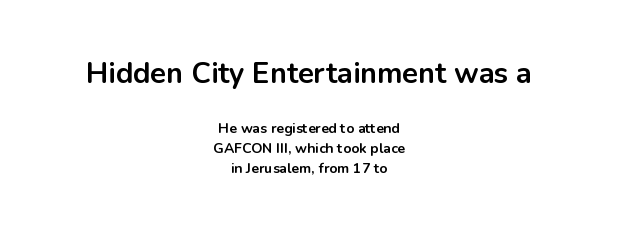
{"serif": "no", "italic": "no", "bold": "yes", "weight": "bold", "width": "normal", "stroke_contrast": "low", "x_height": "medium", "monospaced": "no", "underline": "no", "align": "center", "line_spacing": "normal", "line_spacing_ratio": 1.43, "letter_spacing": "normal", "letter_spacing_em": 0.0, "larger_block": "first", "size_ratio": 2.07, "glyph_px": 29}
